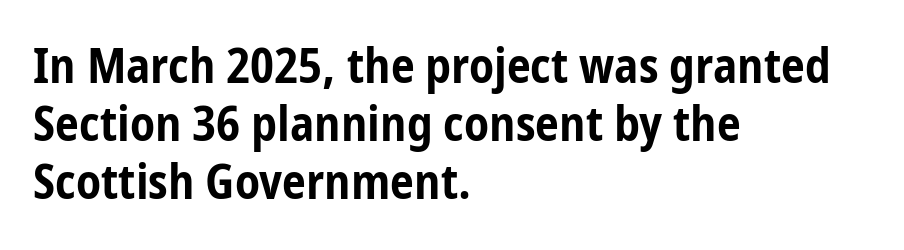
Beneath every word, the page is bare. The setting favours the left margin, as ordinary paragraphs usually do. You could not count columns in this text — the font is proportionally spaced. Words appear dense and cohesive because spacing is normal. Every stem runs plumb, perpendicular to the baseline.
